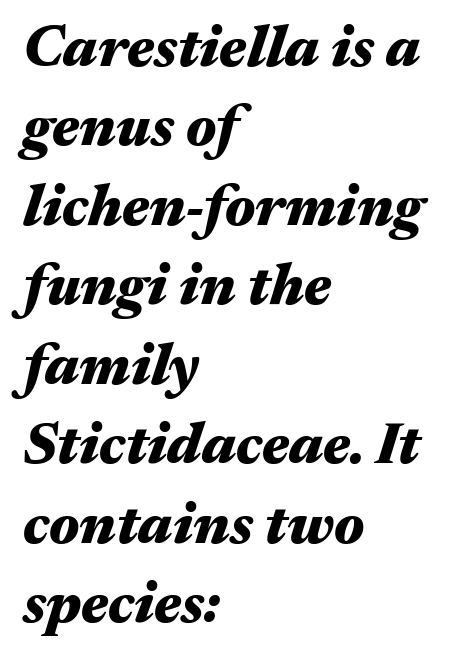
The image shows 58 px heavy, wide type, italic (leaning right); set left-aligned, normal line spacing (1.37x), normal letter spacing, not underlined; medium stroke contrast and a medium x-height.
